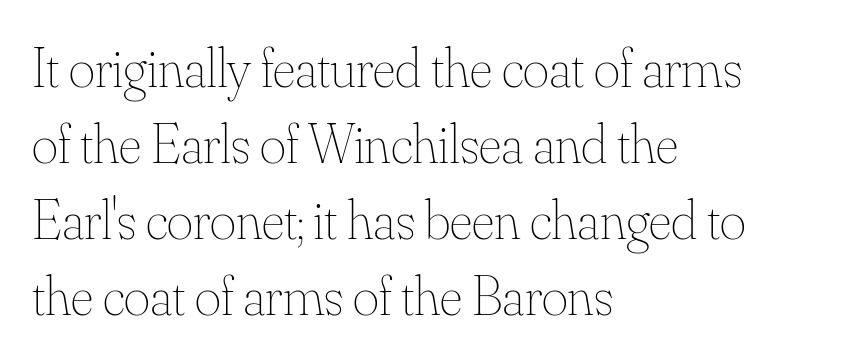
The image shows 56 px thin type, upright; set left-aligned, normal line spacing (1.36x), normal letter spacing, not underlined; medium stroke contrast and a small x-height.
